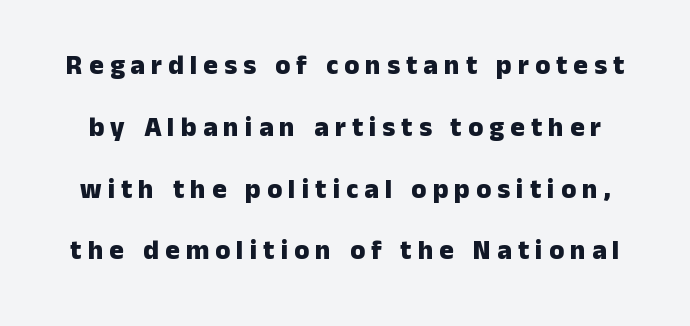
{"italic": "no", "bold": "yes", "underline": "no", "line_spacing": "loose", "line_spacing_ratio": 2.29, "letter_spacing": "wide", "letter_spacing_em": 0.23, "glyph_px": 27}
